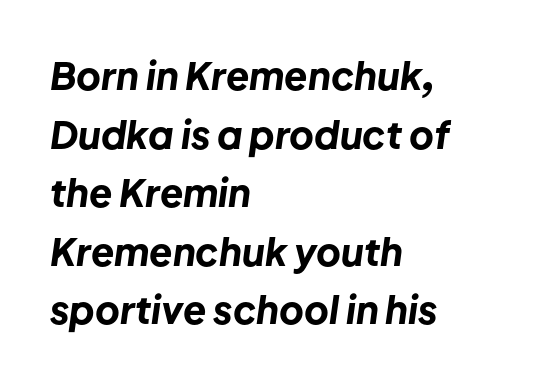
Q: Is the text bold? A: Yes.
Q: Is the text italic (slanted)? A: Yes, it leans right by about 8 degrees.
Q: Is the text underlined? A: No.
Q: How is the paragraph aligned? A: Left-aligned.
Q: Is the spacing between letters normal or unusually wide? A: Normal.
Q: Is the spacing between lines tight, normal or loose? A: Normal.
Q: Width (condensed, normal, or wide)? A: Normal.
Q: Stroke contrast? A: Low.
Q: x-height? A: Medium.
Q: Monospaced? A: No.
